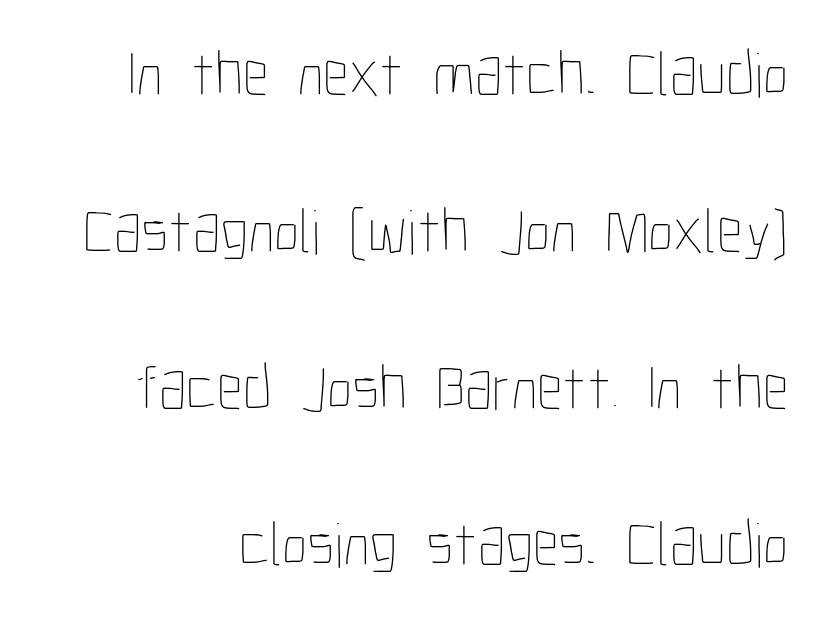
Plain, unruled lines of type. A typesetter would call this proportional, since set widths differ per character. How would I describe the line gaps? Wide and relaxed. Each word holds together tightly as a unit, with standard inter-letter gaps.
